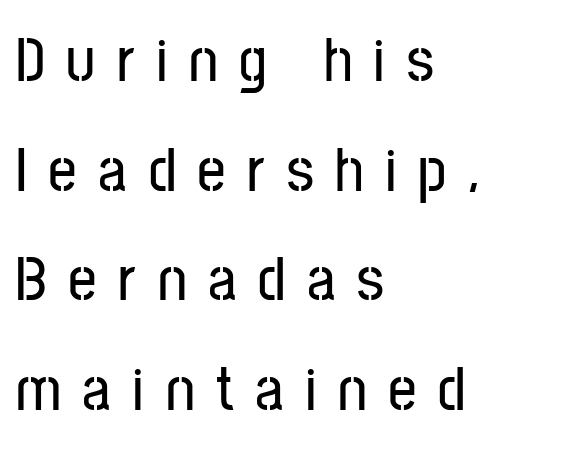
{"serif": "no", "italic": "no", "width": "condensed", "stroke_contrast": "low", "x_height": "medium", "monospaced": "no", "underline": "no", "align": "left", "line_spacing_ratio": 1.74, "letter_spacing": "wide", "letter_spacing_em": 0.34, "glyph_px": 63}
